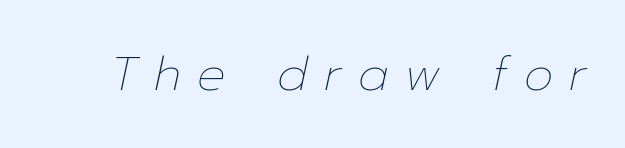
The image shows 47 px thin type, italic (leaning right); set unusually wide letter spacing (+0.35 em), not underlined; low stroke contrast and a medium x-height.
